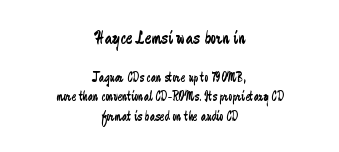
Q: Is the text bold? A: No.
Q: Is the text italic (slanted)? A: Yes.
Q: Is the text underlined? A: No.
Q: How is the paragraph aligned? A: Centered.
Q: Is the spacing between letters normal or unusually wide? A: Normal.
Q: Is the spacing between lines tight, normal or loose? A: Normal.
Q: Which block of text is set in a larger size, the first (top) or the second (bottom)? A: The first (top) one.
